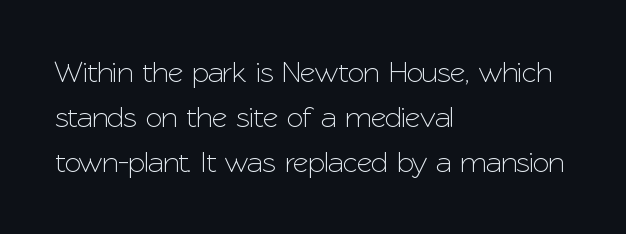
{"serif": "no", "italic": "no", "width": "normal", "stroke_contrast": "low", "x_height": "medium", "monospaced": "no", "underline": "no", "align": "left", "line_spacing": "normal", "line_spacing_ratio": 1.5, "letter_spacing": "normal", "letter_spacing_em": 0.0, "glyph_px": 30}
